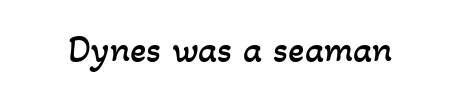
Q: Is the text bold? A: No.
Q: Is the text underlined? A: No.
Q: Is the spacing between letters normal or unusually wide? A: Normal.
Q: Width (condensed, normal, or wide)? A: Normal.
Q: Stroke contrast? A: Low.
Q: x-height? A: Small.
Q: Monospaced? A: No.
